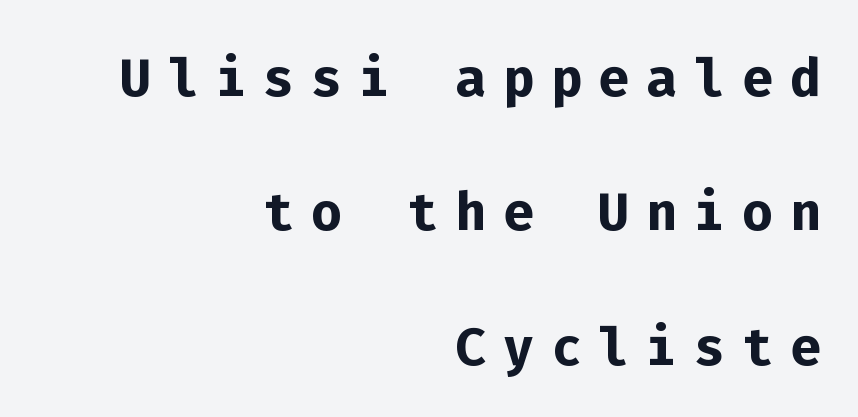
{"serif": "no", "italic": "no", "bold": "yes", "weight": "semibold", "width": "normal", "stroke_contrast": "low", "x_height": "medium", "monospaced": "yes", "underline": "no", "align": "right", "line_spacing_ratio": 1.84, "letter_spacing": "wide", "letter_spacing_em": 0.23, "glyph_px": 73}
